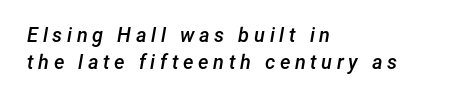
Horizontal alignment here is leftward, the default for most running prose. The rendering applies a slant to the glyphs. Regarding leading, the lines here are spaced in the standard way. The passage shown is semibold, sitting just below true bold.
